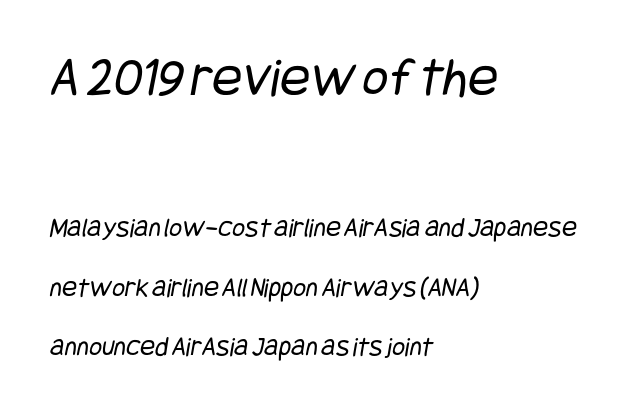
The rendering shows plain stroke endings on the letterforms — a sans-serif design. The face used here appears at its bigger size in the upper chunk. The type is set solid horizontally, with unmodified tracking. The passage shown is not bold in any degree. A classic flush-left, rag-right setting is used for this passage.
